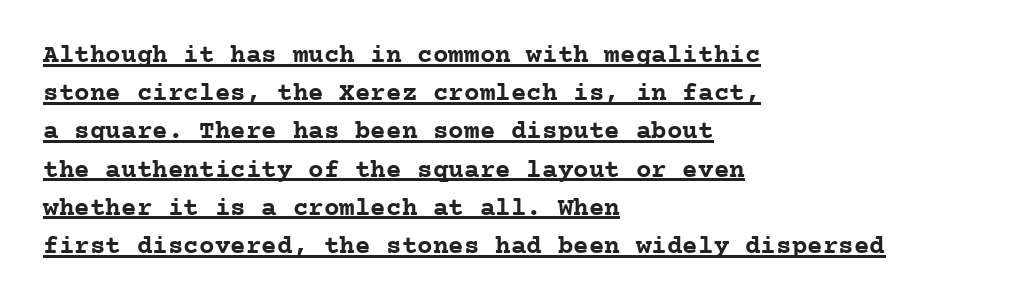
{"italic": "no", "bold": "yes", "underline": "yes", "align": "left", "line_spacing": "normal", "line_spacing_ratio": 1.47, "letter_spacing": "normal", "letter_spacing_em": 0.0, "glyph_px": 26}
